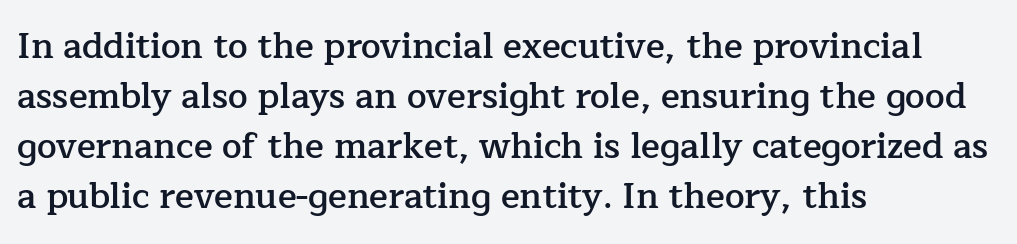
{"serif": "yes", "italic": "no", "bold": "semi", "weight": "semibold", "width": "normal", "stroke_contrast": "low", "x_height": "medium", "monospaced": "no", "underline": "no", "align": "left", "line_spacing": "normal", "line_spacing_ratio": 1.43, "letter_spacing": "normal", "letter_spacing_em": 0.0, "glyph_px": 35}
